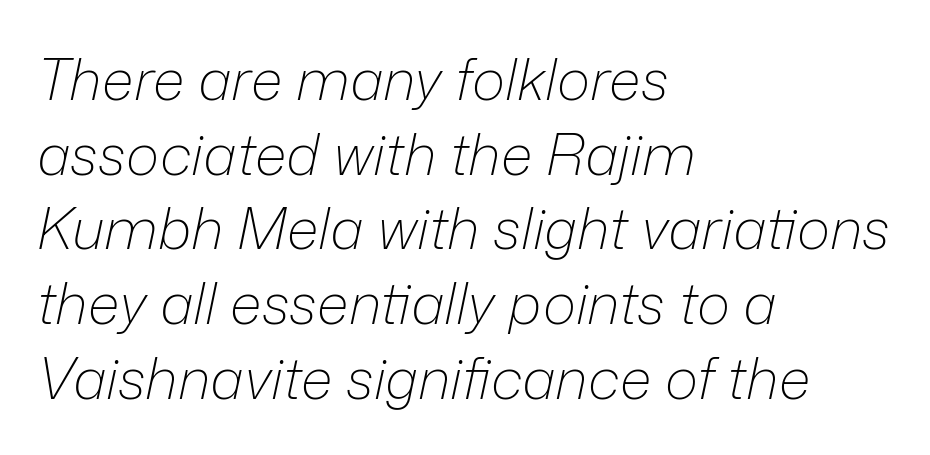
Q: Is the text bold? A: No.
Q: Is the text italic (slanted)? A: Yes, it leans right by about 12 degrees.
Q: Is the text underlined? A: No.
Q: How is the paragraph aligned? A: Left-aligned.
Q: Is the spacing between letters normal or unusually wide? A: Normal.
Q: Is the spacing between lines tight, normal or loose? A: Normal.
Q: Width (condensed, normal, or wide)? A: Normal.
Q: Stroke contrast? A: Low.
Q: x-height? A: Medium.
Q: Monospaced? A: No.
